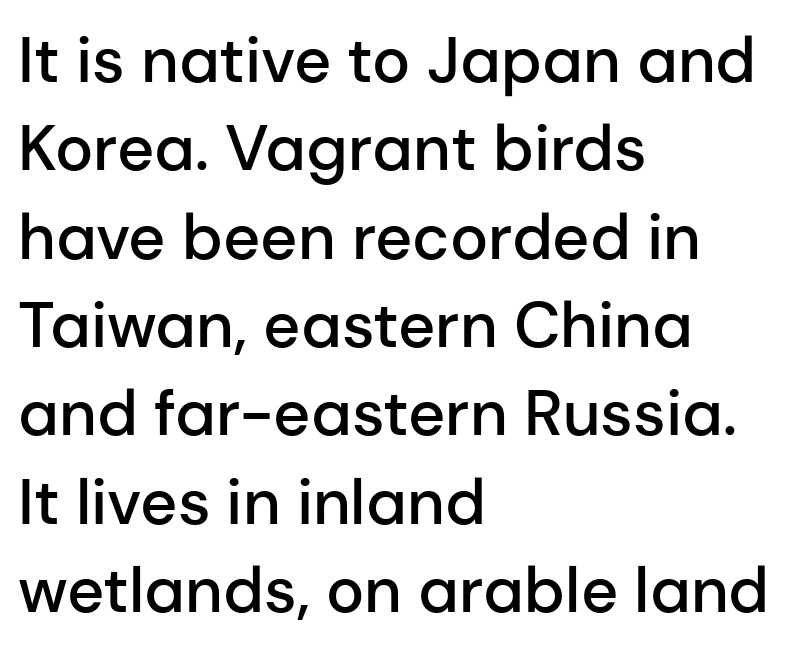
The image shows 64 px semibold sans-serif type, upright; set left-aligned, normal line spacing (1.38x), normal letter spacing, not underlined; low stroke contrast and a medium x-height.
